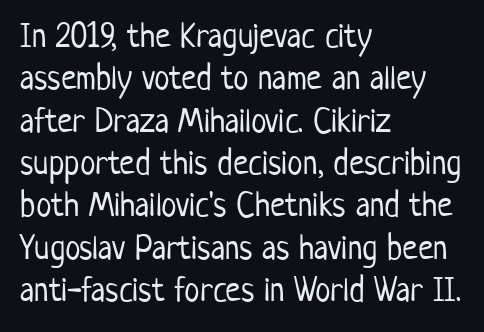
Q: Is the text bold? A: No.
Q: Is the text italic (slanted)? A: No, it is upright.
Q: Is the typeface a serif or a sans-serif typeface? A: Sans-serif.
Q: Is the text underlined? A: No.
Q: How is the paragraph aligned? A: Left-aligned.
Q: Is the spacing between letters normal or unusually wide? A: Normal.
Q: Width (condensed, normal, or wide)? A: Condensed.
Q: Stroke contrast? A: Low.
Q: x-height? A: Medium.
Q: Monospaced? A: No.
